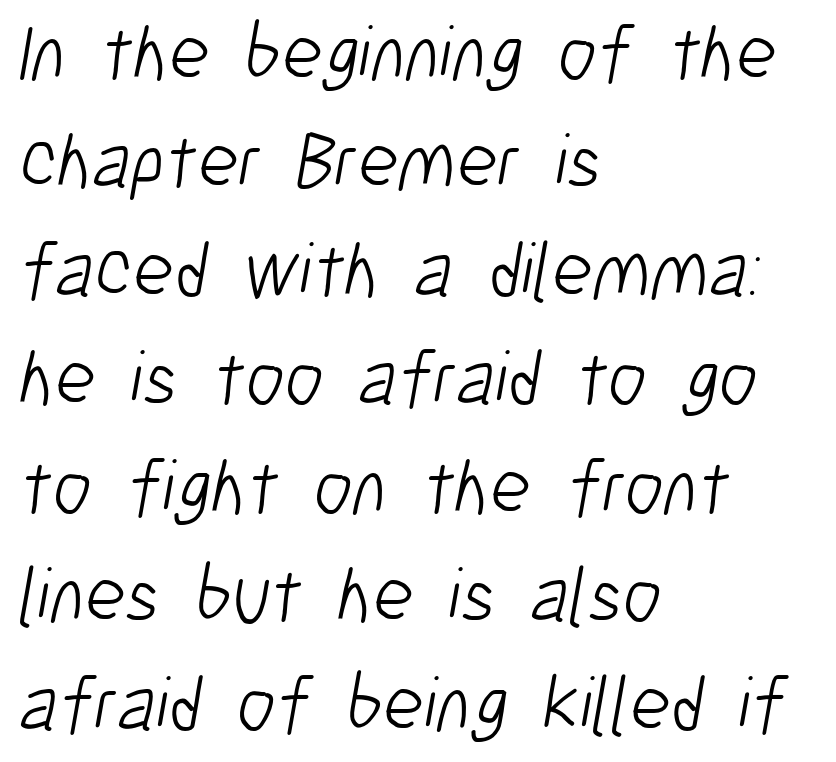
Q: Is the text bold? A: No.
Q: Is the typeface a serif or a sans-serif typeface? A: Sans-serif.
Q: Is the text underlined? A: No.
Q: How is the paragraph aligned? A: Left-aligned.
Q: Is the spacing between letters normal or unusually wide? A: Normal.
Q: Is the spacing between lines tight, normal or loose? A: Normal.
Q: Width (condensed, normal, or wide)? A: Condensed.
Q: Stroke contrast? A: Low.
Q: x-height? A: Medium.
Q: Monospaced? A: No.
